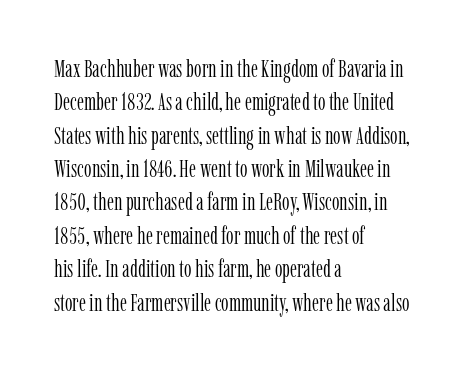
Q: Is the text bold? A: No.
Q: Is the text italic (slanted)? A: No, it is upright.
Q: Is the text underlined? A: No.
Q: How is the paragraph aligned? A: Left-aligned.
Q: Is the spacing between letters normal or unusually wide? A: Normal.
Q: Is the spacing between lines tight, normal or loose? A: Normal.
